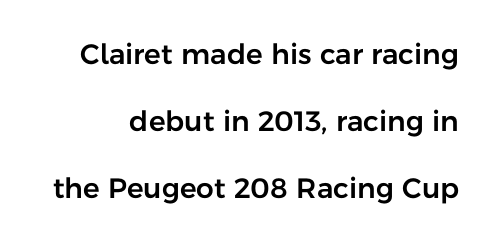
Q: Is the text italic (slanted)? A: No, it is upright.
Q: Is the typeface a serif or a sans-serif typeface? A: Sans-serif.
Q: Is the text underlined? A: No.
Q: Is the spacing between letters normal or unusually wide? A: Normal.
Q: Is the spacing between lines tight, normal or loose? A: Loose.
Q: Width (condensed, normal, or wide)? A: Normal.
Q: Stroke contrast? A: Low.
Q: x-height? A: Medium.
Q: Monospaced? A: No.
